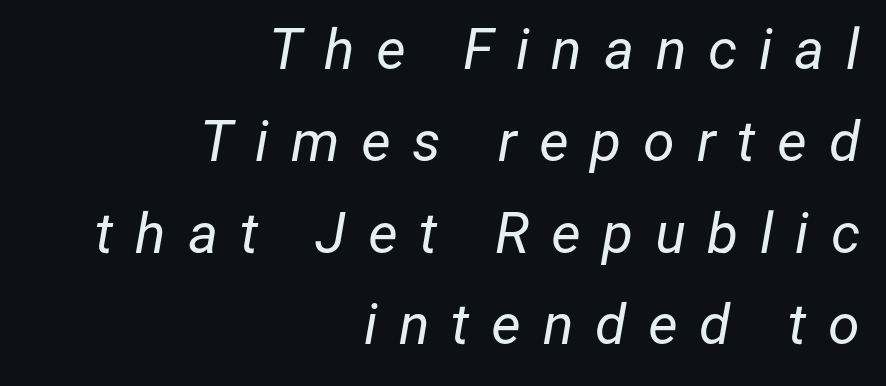
Q: Is the text bold? A: No.
Q: Is the text italic (slanted)? A: Yes, it leans right by about 12 degrees.
Q: Is the text underlined? A: No.
Q: How is the paragraph aligned? A: Right-aligned.
Q: Is the spacing between letters normal or unusually wide? A: Unusually wide.
Q: Is the spacing between lines tight, normal or loose? A: Normal.
Q: Width (condensed, normal, or wide)? A: Normal.
Q: Stroke contrast? A: Low.
Q: x-height? A: Medium.
Q: Monospaced? A: No.
